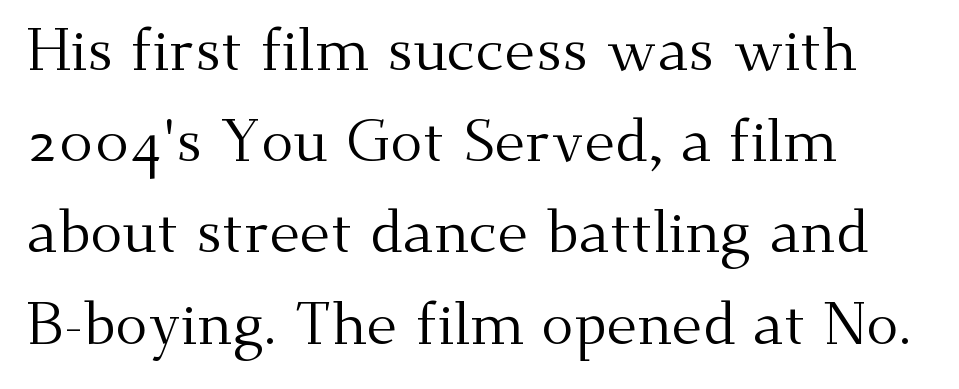
{"serif": "yes", "italic": "no", "bold": "no", "weight": "regular", "width": "normal", "stroke_contrast": "medium", "x_height": "small", "monospaced": "no", "underline": "no", "align": "left", "line_spacing": "normal", "line_spacing_ratio": 1.52, "letter_spacing": "normal", "letter_spacing_em": 0.0, "glyph_px": 60}
